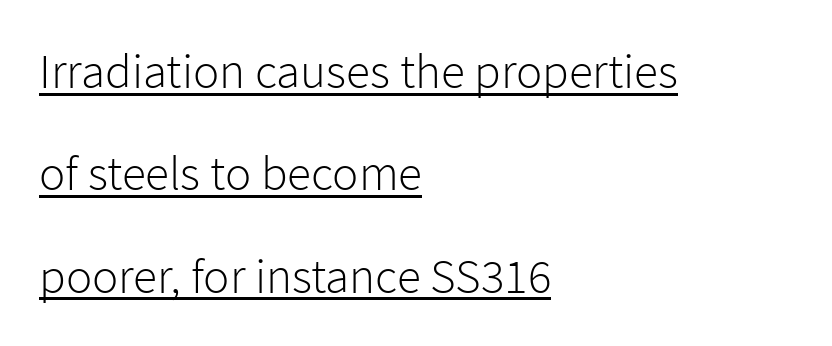
{"serif": "no", "italic": "no", "bold": "no", "weight": "light", "width": "normal", "stroke_contrast": "low", "x_height": "medium", "monospaced": "no", "underline": "yes", "align": "left", "line_spacing": "loose", "line_spacing_ratio": 2.09, "letter_spacing": "normal", "letter_spacing_em": 0.0, "glyph_px": 49}
